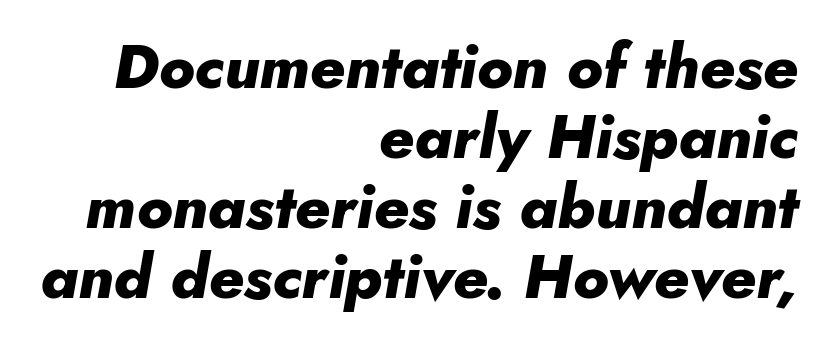
Caption: multi-line text, flush right, ragged left. If you drew a line through each stem, it would be angled. These lines huddle together more closely than default settings would place them. Think of a printed novel: that variable character pitch is what you see here. You could call the tracking neutral — neither tight nor loose.
